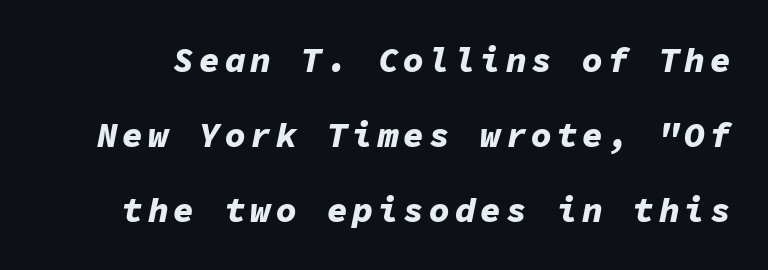
{"italic": "yes", "lean": "right", "slant_degrees": 11, "bold": "yes", "weight": "bold", "width": "normal", "stroke_contrast": "low", "x_height": "medium", "monospaced": "yes", "underline": "no", "line_spacing": "loose", "line_spacing_ratio": 2.15, "glyph_px": 35}
